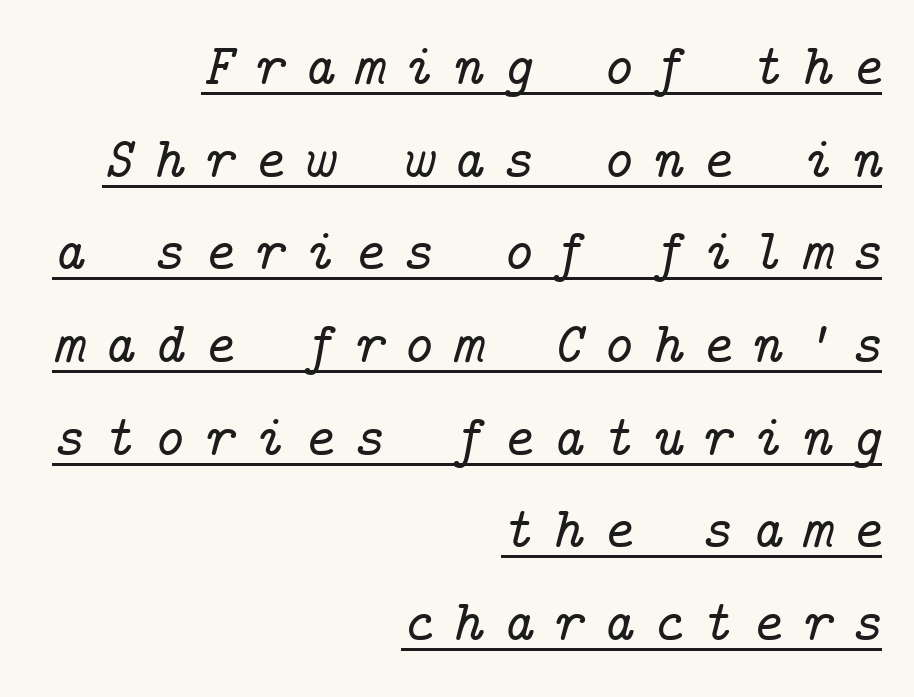
The image shows 59 px serif type, italic (leaning right); set right-aligned, normal line spacing (1.57x), unusually wide letter spacing (+0.32 em), underlined; low stroke contrast and a medium x-height.
